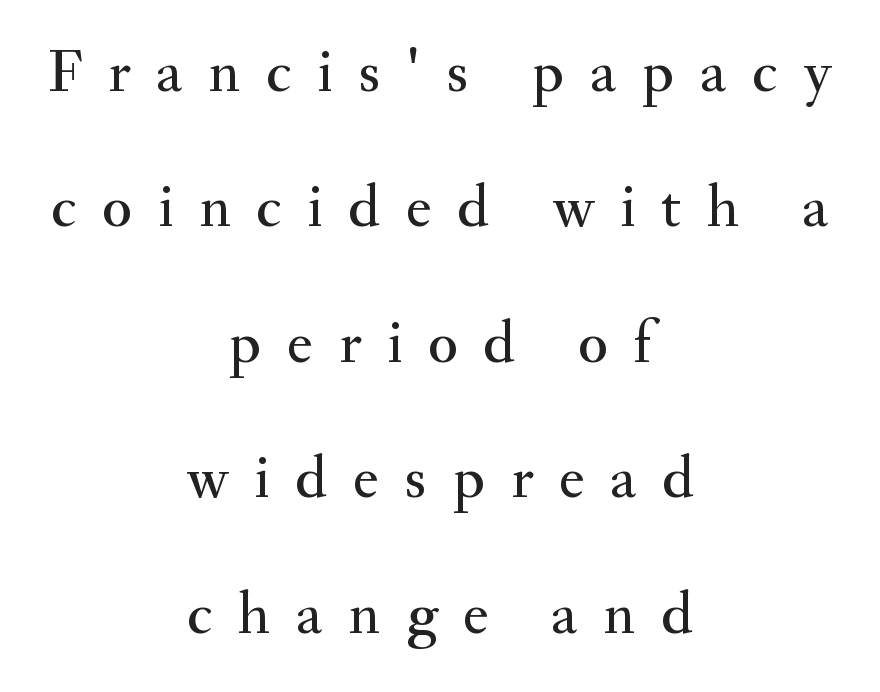
The image shows 61 px serif type, upright; set centered, loose line spacing (2.22x), unusually wide letter spacing (+0.42 em), not underlined; medium stroke contrast and a small x-height.
